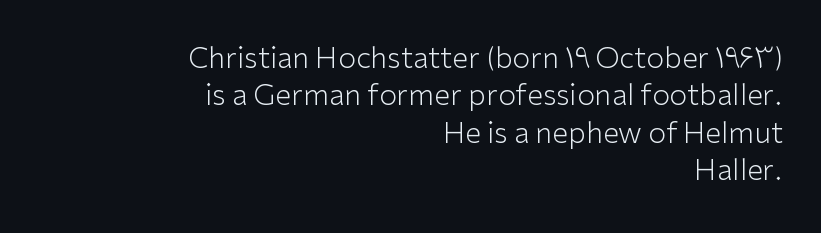
Q: Is the text bold? A: No.
Q: Is the text italic (slanted)? A: No, it is upright.
Q: Is the typeface a serif or a sans-serif typeface? A: Sans-serif.
Q: Is the text underlined? A: No.
Q: How is the paragraph aligned? A: Right-aligned.
Q: Is the spacing between letters normal or unusually wide? A: Normal.
Q: Is the spacing between lines tight, normal or loose? A: Normal.
Q: Width (condensed, normal, or wide)? A: Normal.
Q: Stroke contrast? A: Low.
Q: x-height? A: Medium.
Q: Monospaced? A: No.
